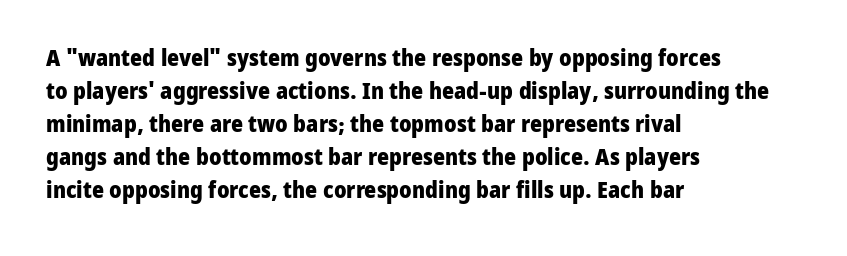
The image shows 23 px bold type, upright; set left-aligned, normal line spacing (1.43x), normal letter spacing, not underlined.
